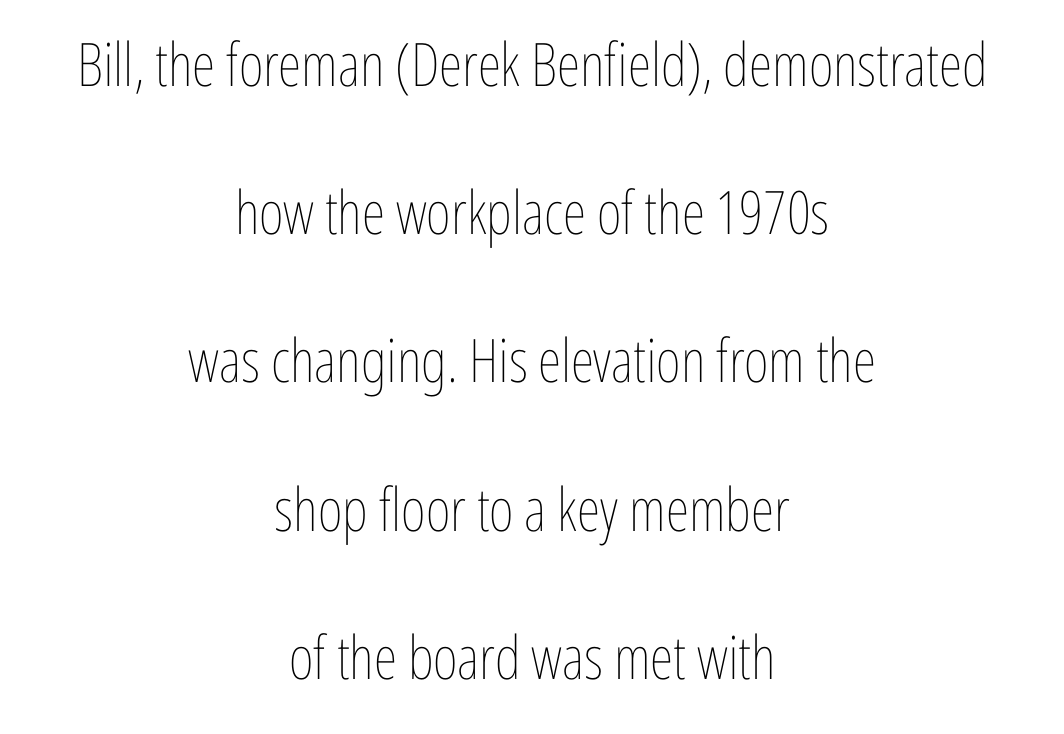
{"italic": "no", "bold": "no", "weight": "thin", "width": "condensed", "stroke_contrast": "low", "x_height": "medium", "monospaced": "no", "underline": "no", "align": "center", "line_spacing": "loose", "line_spacing_ratio": 2.47, "letter_spacing": "normal", "letter_spacing_em": 0.0, "glyph_px": 60}
